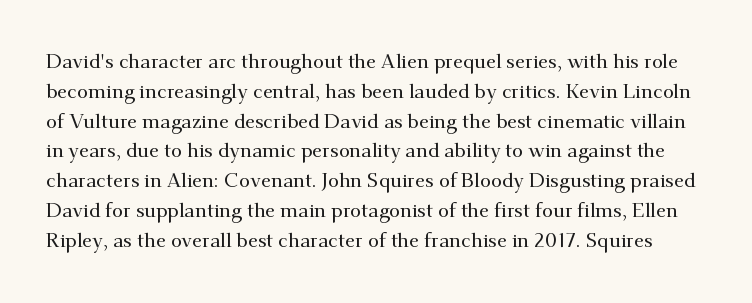
The image shows 20 px text type, upright; set normal line spacing (1.49x), normal letter spacing, not underlined.
